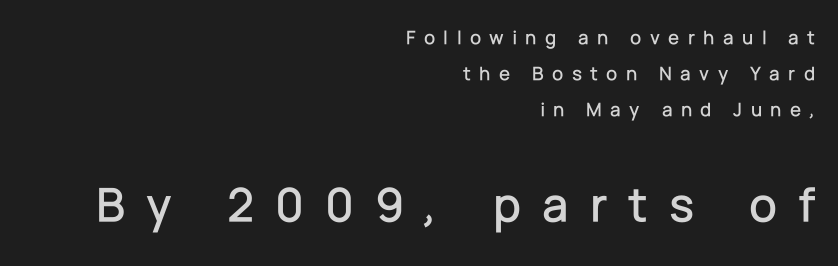
The image shows 50 px sans-serif type, upright; set right-aligned, line spacing 1.79x, unusually wide letter spacing (+0.42 em), not underlined; the second (bottom) block is 2.5x larger; low stroke contrast and a medium x-height.
